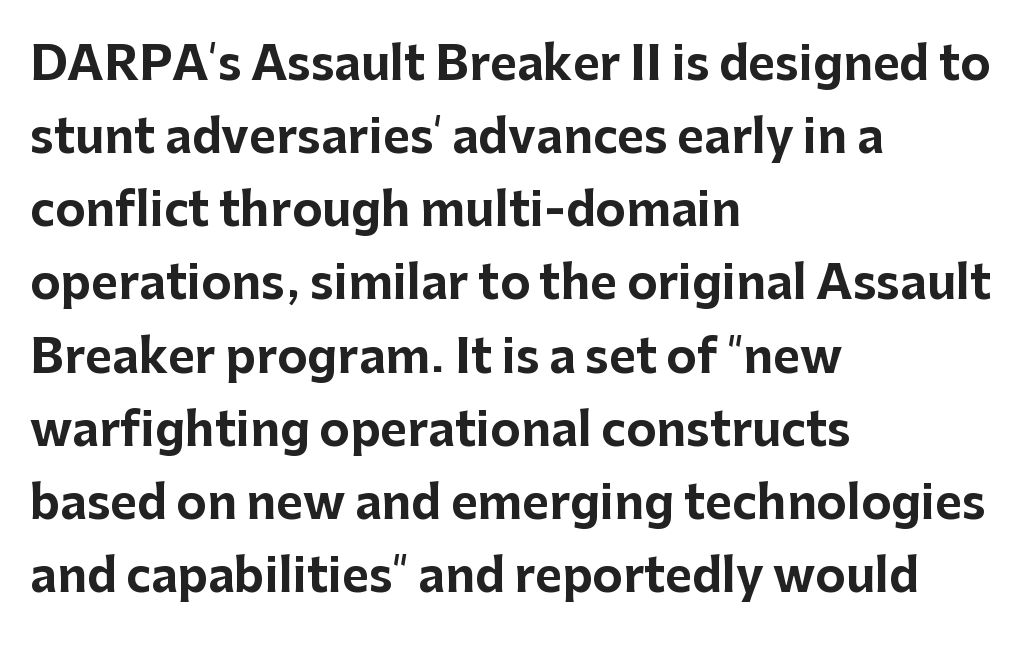
Q: Is the text bold? A: Yes.
Q: Is the text italic (slanted)? A: No, it is upright.
Q: Is the typeface a serif or a sans-serif typeface? A: Sans-serif.
Q: Is the text underlined? A: No.
Q: How is the paragraph aligned? A: Left-aligned.
Q: Is the spacing between letters normal or unusually wide? A: Normal.
Q: Is the spacing between lines tight, normal or loose? A: Normal.
Q: Width (condensed, normal, or wide)? A: Normal.
Q: Stroke contrast? A: Low.
Q: x-height? A: Medium.
Q: Monospaced? A: No.
